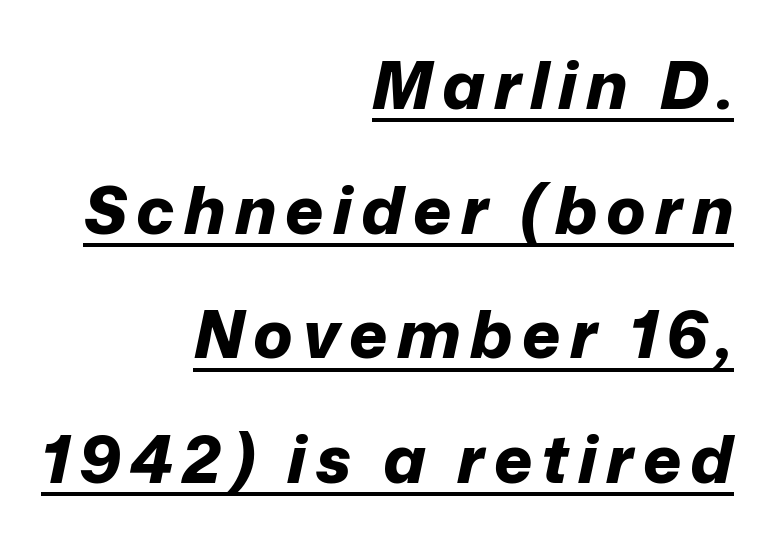
Q: Is the text bold? A: Yes.
Q: Is the text italic (slanted)? A: Yes, it leans right by about 12 degrees.
Q: Is the text underlined? A: Yes.
Q: How is the paragraph aligned? A: Right-aligned.
Q: Width (condensed, normal, or wide)? A: Normal.
Q: Stroke contrast? A: Low.
Q: x-height? A: Medium.
Q: Monospaced? A: No.
